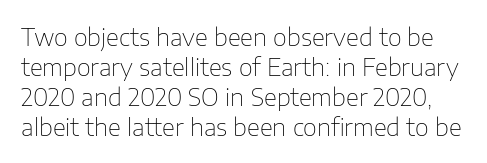
The image shows 24 px text type, upright; set normal line spacing (1.25x), normal letter spacing, not underlined.
